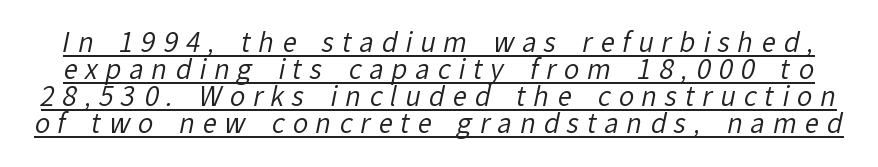
This is underlined copy, the kind a proofreader might mark for attention. Interline gaps are noticeably narrow in this sample. Is the stroke heavy? The answer is a plain regular-or-lighter. The letters are spread apart with noticeably loose tracking.
